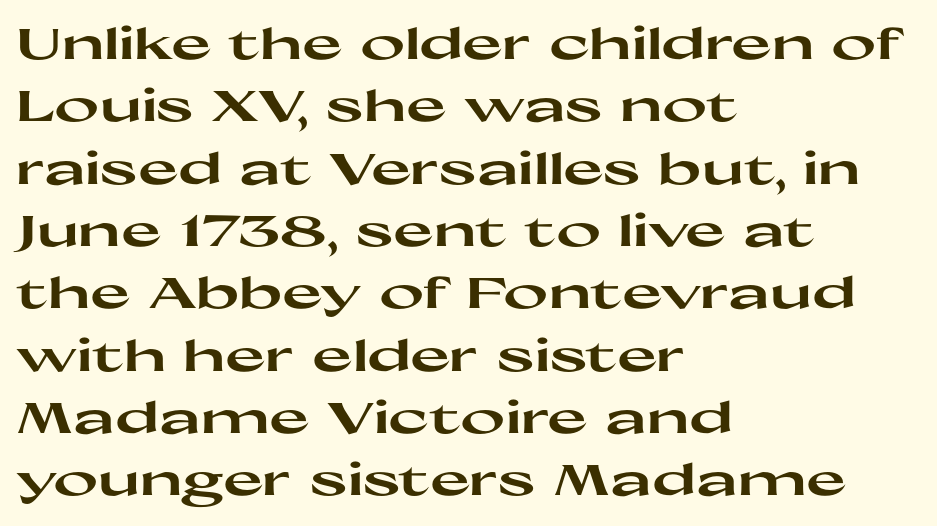
Set as a true bold cut, around the 700 mark. Default kerning and tracking; the words read as compact shapes. This sample has the flowing, uneven cadence of proportional lettering. This is sans-serif lettering, the kind often seen on screens and signage.
